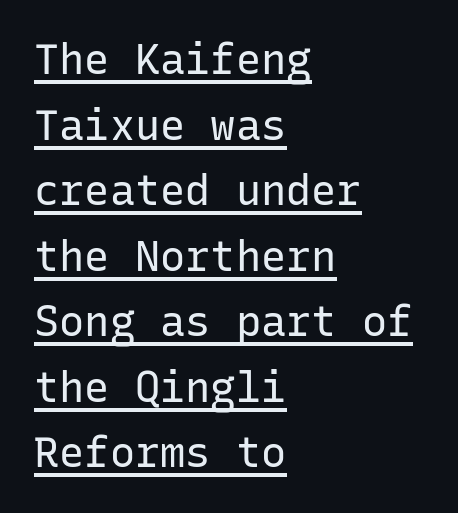
Q: Is the text bold? A: No.
Q: Is the text italic (slanted)? A: No, it is upright.
Q: Is the typeface a serif or a sans-serif typeface? A: Sans-serif.
Q: Is the text underlined? A: Yes.
Q: How is the paragraph aligned? A: Left-aligned.
Q: Is the spacing between letters normal or unusually wide? A: Normal.
Q: Is the spacing between lines tight, normal or loose? A: Normal.
Q: Width (condensed, normal, or wide)? A: Normal.
Q: Stroke contrast? A: Low.
Q: x-height? A: Medium.
Q: Monospaced? A: Yes.
